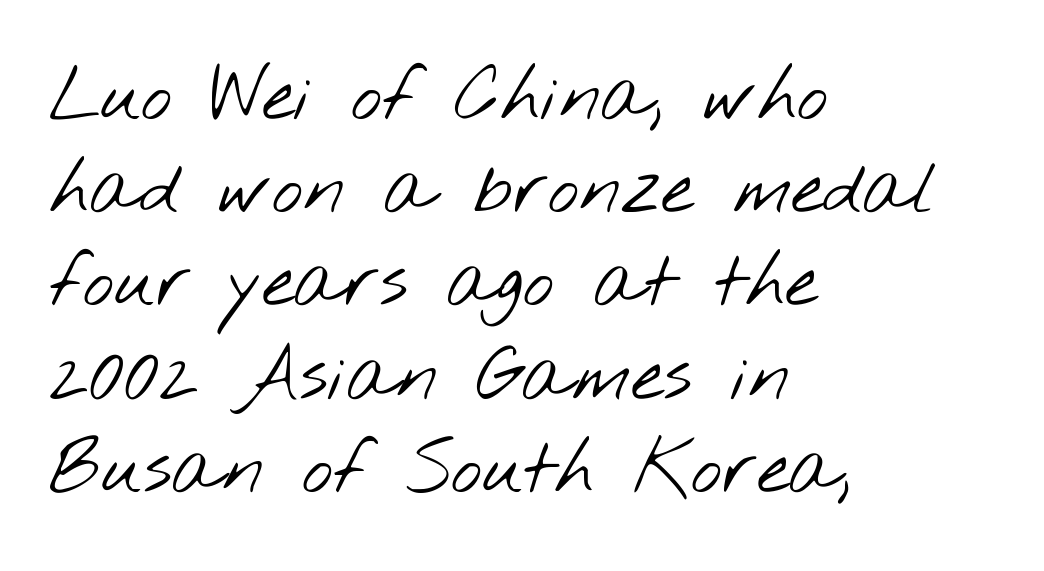
The line-height multiplier appears to be the usual default. The paragraph shown leans on its left margin. Is the letter spacing exaggerated? No — it looks like the ordinary default. The face used here is proportionally spaced, like ordinary book or web type. Examine the stroke ends and you'll find no serifs.
